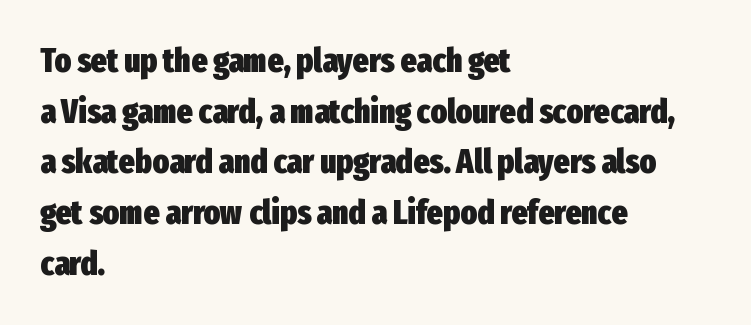
The image shows 34 px heavy, condensed sans-serif type, upright; set left-aligned, normal line spacing (1.49x), normal letter spacing, not underlined; low stroke contrast and a medium x-height.
